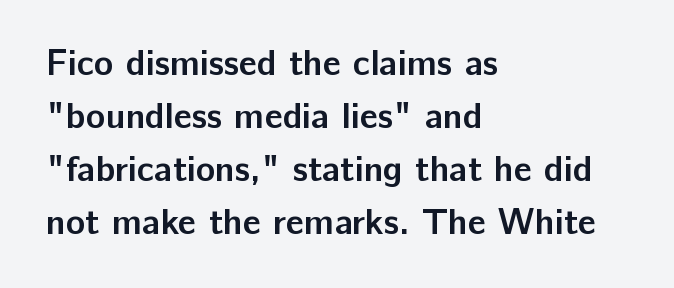
{"serif": "no", "italic": "no", "bold": "yes", "weight": "semibold", "width": "normal", "stroke_contrast": "low", "x_height": "medium", "monospaced": "no", "underline": "no", "align": "left", "line_spacing": "normal", "line_spacing_ratio": 1.47, "letter_spacing": "normal", "letter_spacing_em": 0.0, "glyph_px": 36}
